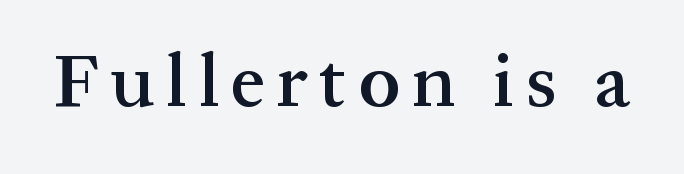
{"serif": "yes", "italic": "no", "bold": "semi", "weight": "semibold", "width": "normal", "stroke_contrast": "medium", "x_height": "medium", "monospaced": "no", "underline": "no", "glyph_px": 75}
